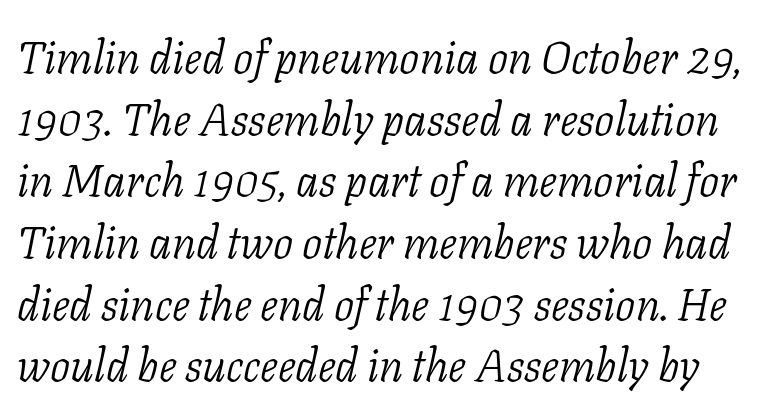
Q: Is the text bold? A: No.
Q: Is the text italic (slanted)? A: Yes, it leans right by about 11 degrees.
Q: Is the typeface a serif or a sans-serif typeface? A: Serif.
Q: Is the text underlined? A: No.
Q: Is the spacing between letters normal or unusually wide? A: Normal.
Q: Is the spacing between lines tight, normal or loose? A: Normal.
Q: Width (condensed, normal, or wide)? A: Normal.
Q: Stroke contrast? A: Low.
Q: x-height? A: Medium.
Q: Monospaced? A: No.
